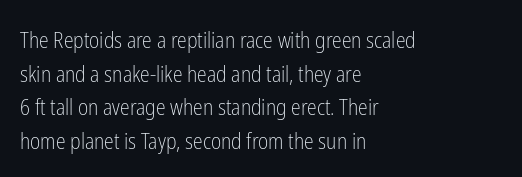
The image shows 22 px text type, upright; set left-aligned, normal line spacing (1.53x), normal letter spacing, not underlined.
